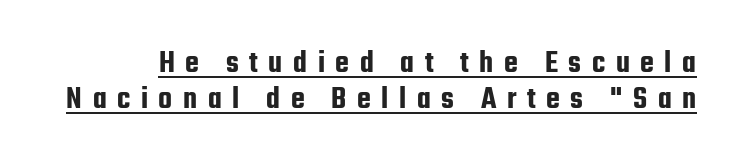
{"serif": "no", "italic": "no", "width": "condensed", "stroke_contrast": "low", "x_height": "medium", "monospaced": "no", "underline": "yes", "line_spacing": "tight", "line_spacing_ratio": 1.13, "letter_spacing": "wide", "letter_spacing_em": 0.33, "glyph_px": 32}
